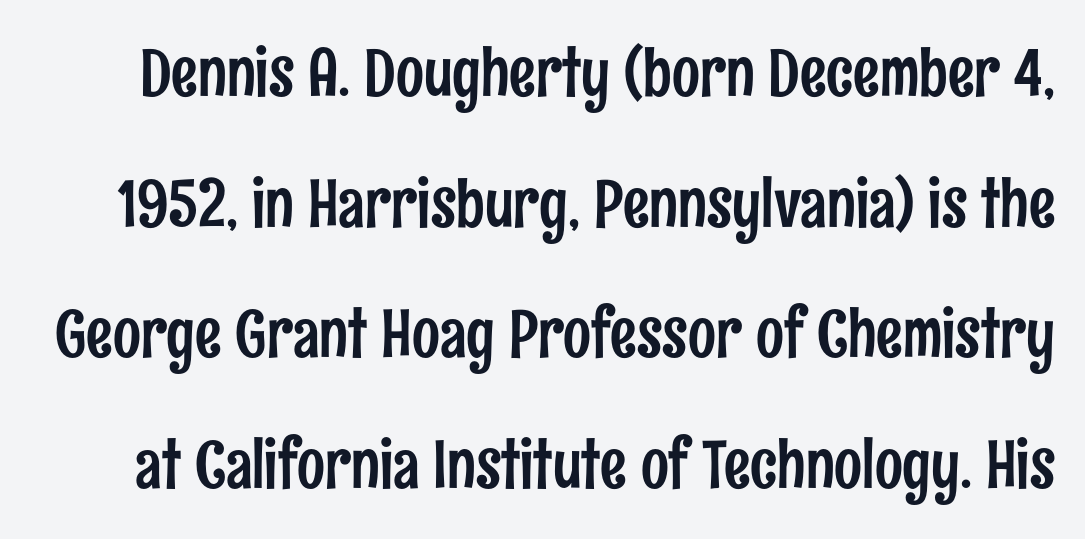
The image shows 66 px condensed sans-serif type, upright; set loose line spacing (1.98x), normal letter spacing, not underlined; low stroke contrast and a medium x-height.
